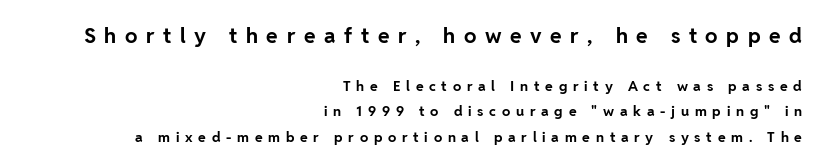
The strokes are fattened all the way to bold. Which chunk is bigger? The first one — the top block dwarfs the bottom. Has an underline been added? It has not. The type sits square on the baseline with zero lean. Observe the wide spacing: letters keep a clear distance from each other.
